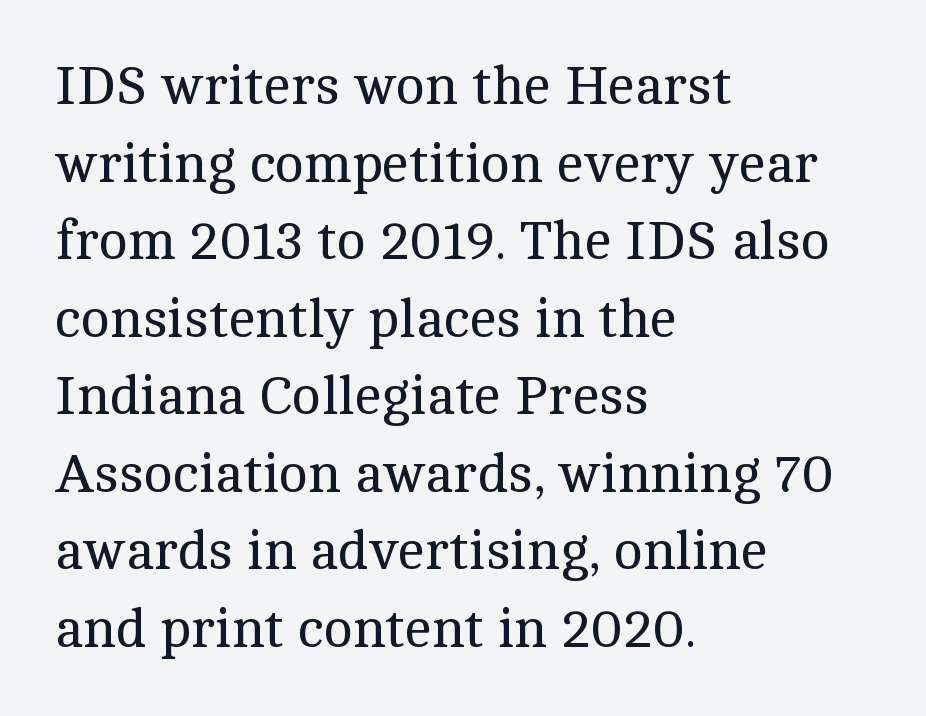
Each line starts at the same left margin while the right side varies. The area under the type is left untouched. Type style note: has serifs. The face looks like a standard text weight, possibly lighter.
